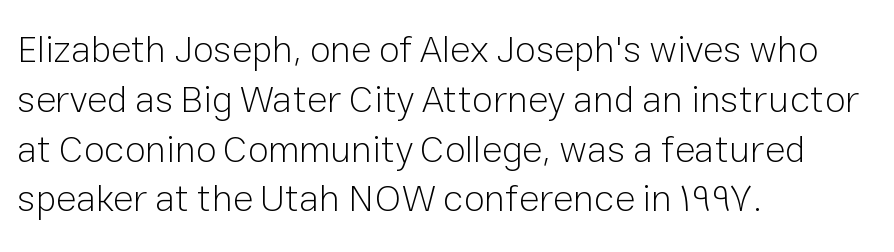
{"serif": "no", "italic": "no", "bold": "no", "weight": "light", "width": "normal", "stroke_contrast": "low", "x_height": "medium", "monospaced": "no", "underline": "no", "align": "left", "line_spacing": "normal", "line_spacing_ratio": 1.31, "letter_spacing": "normal", "letter_spacing_em": 0.0, "glyph_px": 38}
